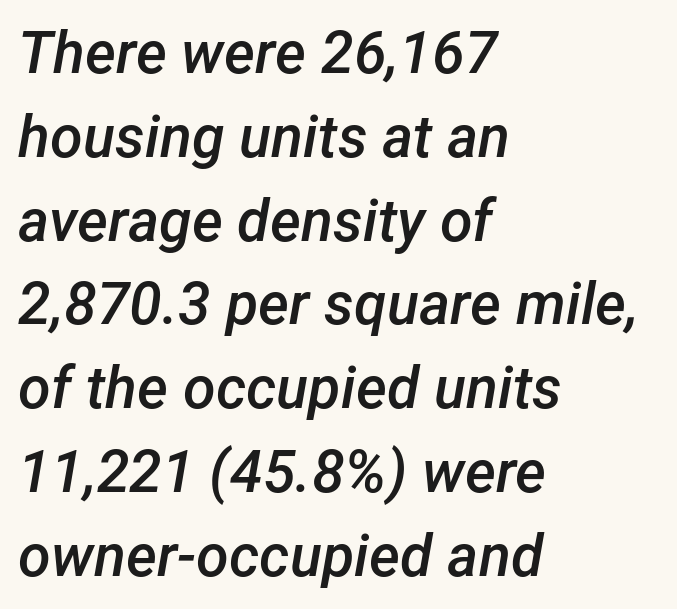
Words appear dense and cohesive because spacing is normal. Which margin do the lines hug? The left one — the right edge is uneven. Horizontal bands of white between lines are of average thickness. Emphasis-style slanted type is in use.
